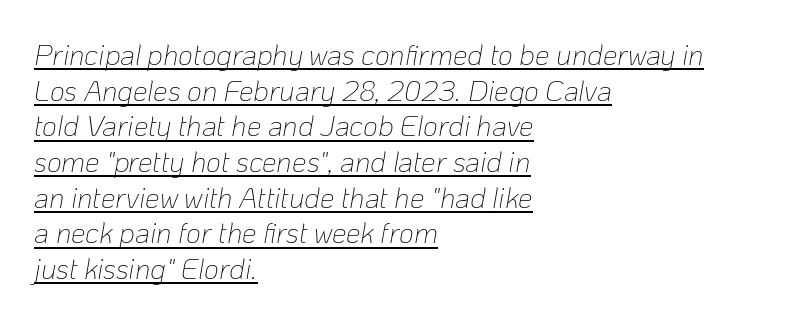
{"italic": "yes", "lean": "right", "slant_degrees": 10, "bold": "no", "weight": "thin", "width": "normal", "stroke_contrast": "low", "x_height": "medium", "monospaced": "no", "underline": "yes", "align": "left", "line_spacing_ratio": 1.23, "letter_spacing": "normal", "letter_spacing_em": 0.0, "glyph_px": 29}
